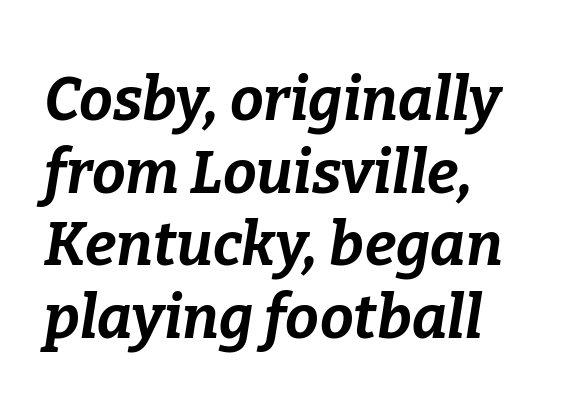
Look at the tracking — it's just the regular setting, nothing added. The letters advance in unequal steps, a hallmark of proportional type. The gap between lines stays unmarked. Is the type slanted? Yes — the strokes lean at a clear angle. Short and long lines alike share a common starting point at left. As a designer I'd log this as weight 700, bold.
